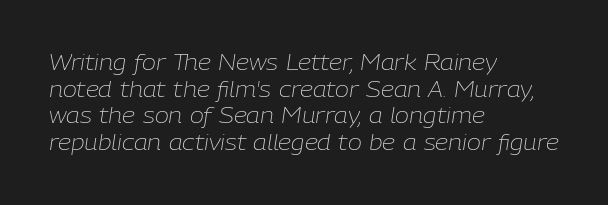
The image shows 21 px text type, italic (leaning right); set left-aligned, normal line spacing (1.27x), normal letter spacing, not underlined.
